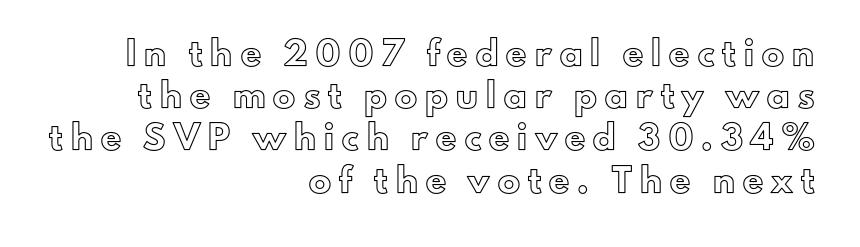
{"italic": "no", "underline": "no", "align": "right", "line_spacing": "loose", "line_spacing_ratio": 1.92, "letter_spacing": "wide", "letter_spacing_em": 0.38, "glyph_px": 22}
